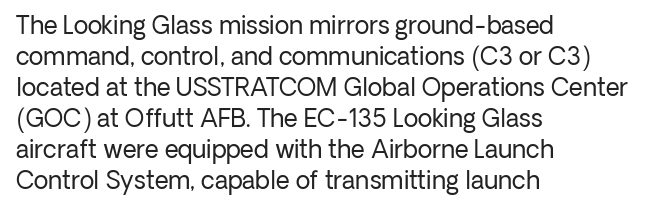
The image shows 24 px text type, upright; set left-aligned, normal line spacing (1.29x), normal letter spacing, not underlined.
